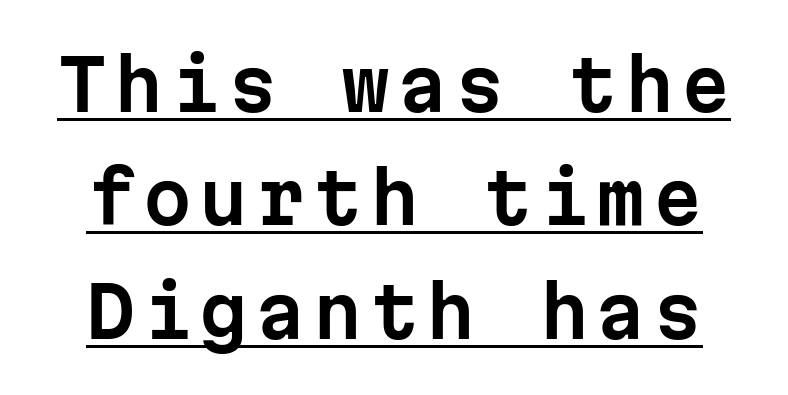
{"serif": "no", "italic": "no", "width": "normal", "stroke_contrast": "low", "x_height": "medium", "monospaced": "yes", "underline": "yes", "line_spacing": "normal", "line_spacing_ratio": 1.62, "glyph_px": 70}
